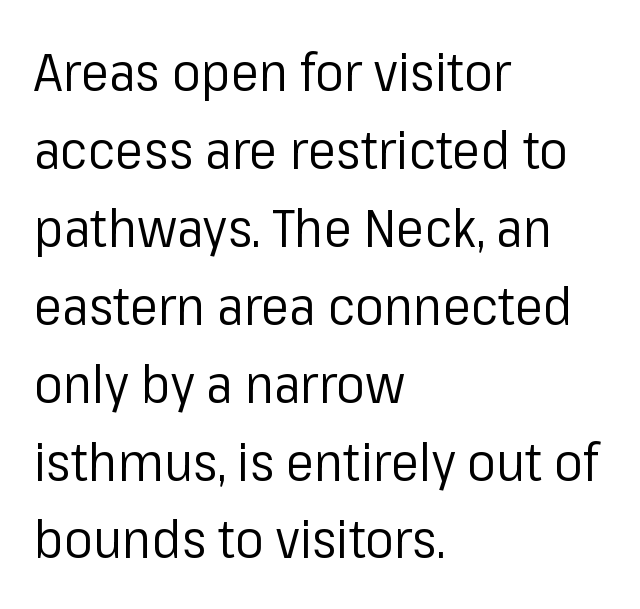
Interline gaps are of average width in this sample. Stems here are at most as thick as an everyday book face. Typeset ragged right — the left edge is the straight one. These lines are composed in type without serifs. Spacing verdict: proportional, widths tailored to each character.
